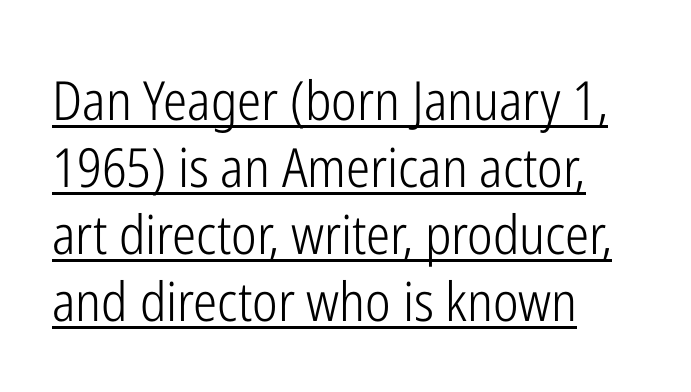
Q: Is the text bold? A: No.
Q: Is the text italic (slanted)? A: No, it is upright.
Q: Is the typeface a serif or a sans-serif typeface? A: Sans-serif.
Q: Is the text underlined? A: Yes.
Q: How is the paragraph aligned? A: Left-aligned.
Q: Is the spacing between letters normal or unusually wide? A: Normal.
Q: Width (condensed, normal, or wide)? A: Condensed.
Q: Stroke contrast? A: Low.
Q: x-height? A: Medium.
Q: Monospaced? A: No.
